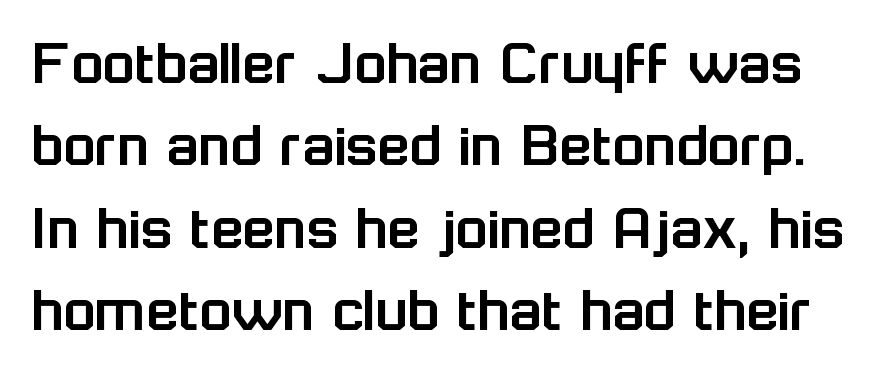
Q: Is the text italic (slanted)? A: No, it is upright.
Q: Is the typeface a serif or a sans-serif typeface? A: Sans-serif.
Q: Is the text underlined? A: No.
Q: Is the spacing between letters normal or unusually wide? A: Normal.
Q: Is the spacing between lines tight, normal or loose? A: Normal.
Q: Width (condensed, normal, or wide)? A: Normal.
Q: Stroke contrast? A: Low.
Q: x-height? A: Medium.
Q: Monospaced? A: No.
